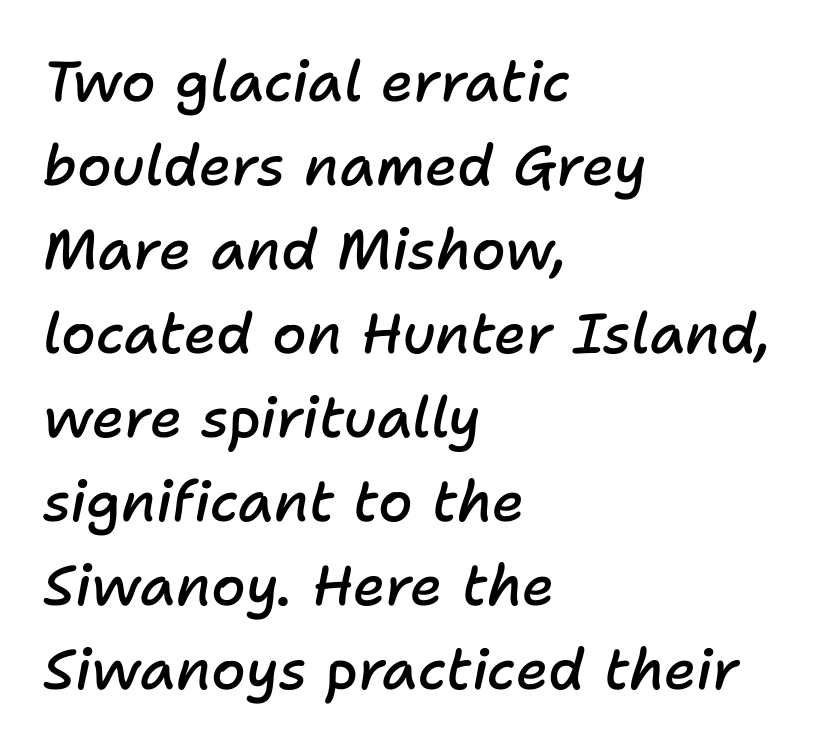
Q: Is the text bold? A: Semi-bold.
Q: Is the text italic (slanted)? A: Yes, it leans right by about 11 degrees.
Q: Is the text underlined? A: No.
Q: How is the paragraph aligned? A: Left-aligned.
Q: Is the spacing between letters normal or unusually wide? A: Normal.
Q: Is the spacing between lines tight, normal or loose? A: Normal.
Q: Width (condensed, normal, or wide)? A: Normal.
Q: Stroke contrast? A: Low.
Q: x-height? A: Medium.
Q: Monospaced? A: No.
